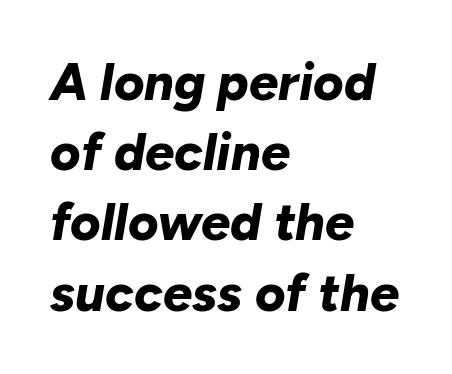
{"italic": "yes", "lean": "right", "slant_degrees": 10, "bold": "yes", "weight": "bold", "width": "normal", "stroke_contrast": "low", "x_height": "medium", "monospaced": "no", "underline": "no", "align": "left", "line_spacing": "normal", "line_spacing_ratio": 1.35, "letter_spacing": "normal", "letter_spacing_em": 0.0, "glyph_px": 52}
